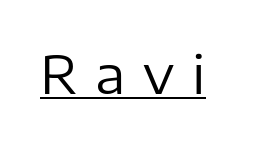
Q: Is the text bold? A: No.
Q: Is the text italic (slanted)? A: No, it is upright.
Q: Is the typeface a serif or a sans-serif typeface? A: Sans-serif.
Q: Is the text underlined? A: Yes.
Q: Is the spacing between letters normal or unusually wide? A: Unusually wide.
Q: Width (condensed, normal, or wide)? A: Normal.
Q: Stroke contrast? A: Low.
Q: x-height? A: Medium.
Q: Monospaced? A: No.
